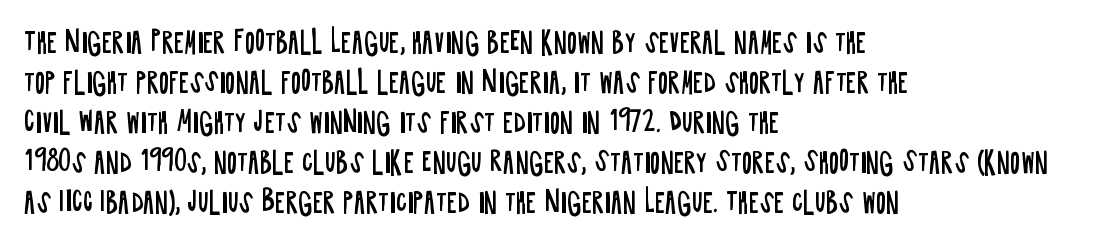
The image shows 27 px text type, upright; set left-aligned, normal line spacing (1.48x), normal letter spacing, not underlined.
